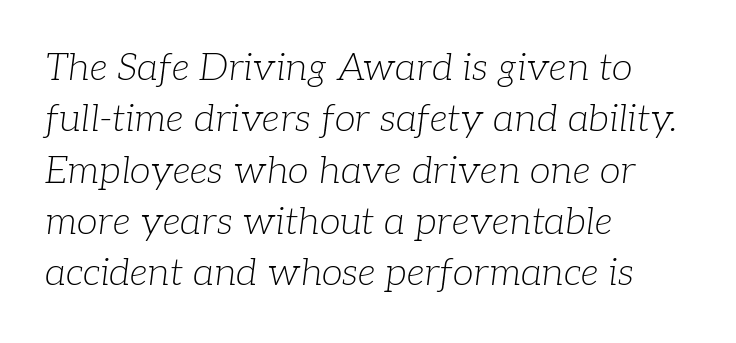
The image shows 38 px light serif type, italic (leaning right); set left-aligned, normal line spacing (1.35x), normal letter spacing, not underlined; low stroke contrast and a medium x-height.
